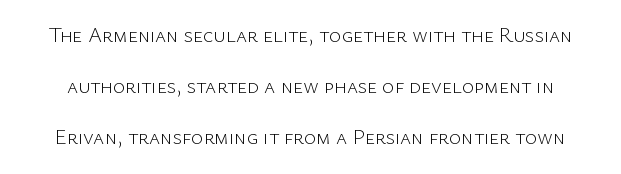
{"italic": "no", "bold": "no", "underline": "no", "line_spacing": "loose", "line_spacing_ratio": 2.44, "letter_spacing": "normal", "letter_spacing_em": 0.0, "glyph_px": 21}
